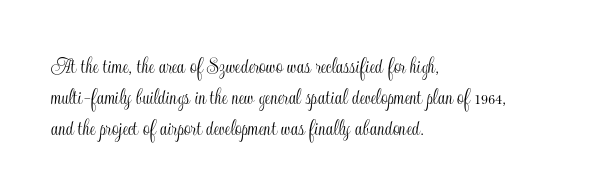
The image shows 24 px text type; set left-aligned, normal line spacing (1.3x), normal letter spacing, not underlined.
